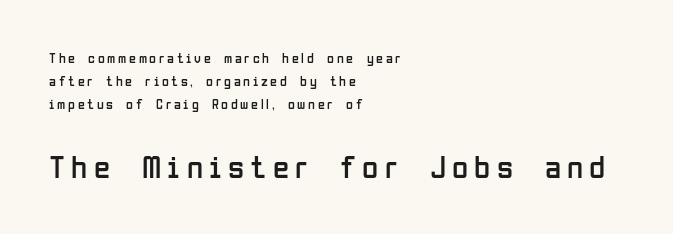
Q: Is the text bold? A: No.
Q: Is the text italic (slanted)? A: No, it is upright.
Q: Is the typeface a serif or a sans-serif typeface? A: Sans-serif.
Q: Is the text underlined? A: No.
Q: How is the paragraph aligned? A: Left-aligned.
Q: Is the spacing between lines tight, normal or loose? A: Normal.
Q: Which block of text is set in a larger size, the first (top) or the second (bottom)? A: The second (bottom) one.
Q: Width (condensed, normal, or wide)? A: Condensed.
Q: Stroke contrast? A: Low.
Q: x-height? A: Medium.
Q: Monospaced? A: No.
